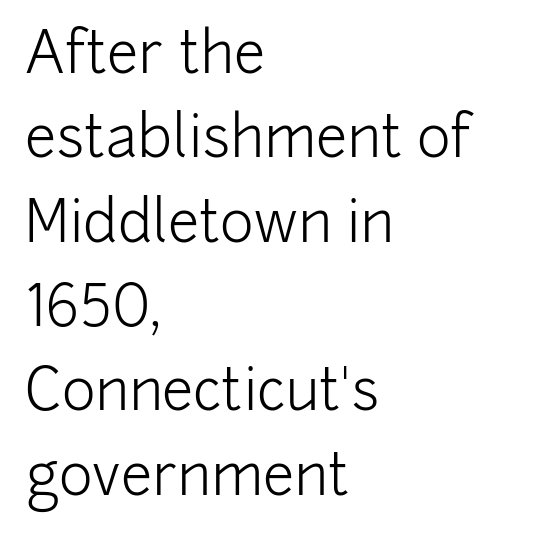
These lines sit exactly where default settings would place them. The glyphs in this specimen are sans serif. Every row of glyphs begins at an identical x-position on the left. Nothing heavy about these letters — not bold at all. Does the lettering tilt? It doesn't — this is upright. Proportional: the letters do not fall into vertical columns.
